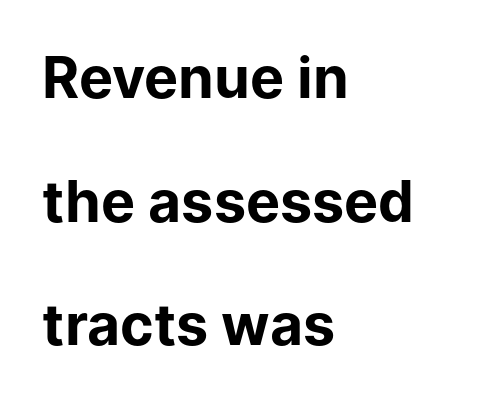
{"serif": "no", "italic": "no", "bold": "yes", "weight": "bold", "width": "normal", "stroke_contrast": "low", "x_height": "medium", "monospaced": "no", "underline": "no", "align": "left", "line_spacing": "loose", "line_spacing_ratio": 2.17, "letter_spacing": "normal", "letter_spacing_em": 0.0, "glyph_px": 57}
